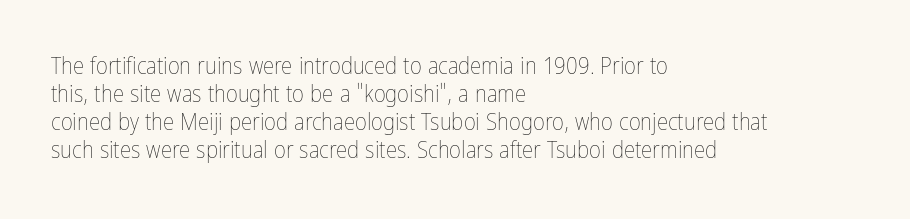
{"italic": "no", "bold": "no", "underline": "no", "align": "left", "line_spacing_ratio": 1.22, "letter_spacing": "normal", "letter_spacing_em": 0.0, "glyph_px": 23}
